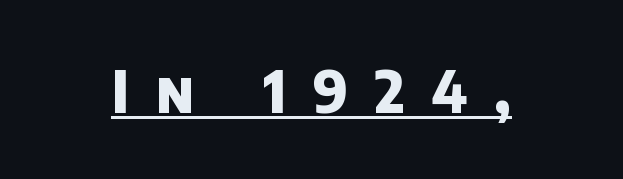
Emphasis is given by a line drawn under the lettering. Proportional: the letters do not fall into vertical columns. The letters carry no serifs — their stems end cleanly without finishing strokes. Bold? Absolutely — the strokes are thick and heavy. This sample uses expanded letter spacing, leaving extra air between glyphs.
